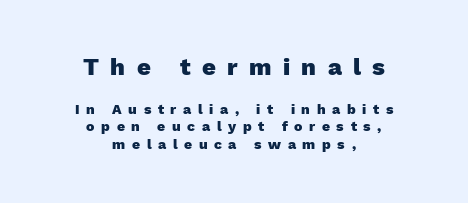
Q: Is the text bold? A: Yes.
Q: Is the text italic (slanted)? A: No, it is upright.
Q: Is the text underlined? A: No.
Q: How is the paragraph aligned? A: Centered.
Q: Is the spacing between letters normal or unusually wide? A: Unusually wide.
Q: Is the spacing between lines tight, normal or loose? A: Normal.
Q: Which block of text is set in a larger size, the first (top) or the second (bottom)? A: The first (top) one.
